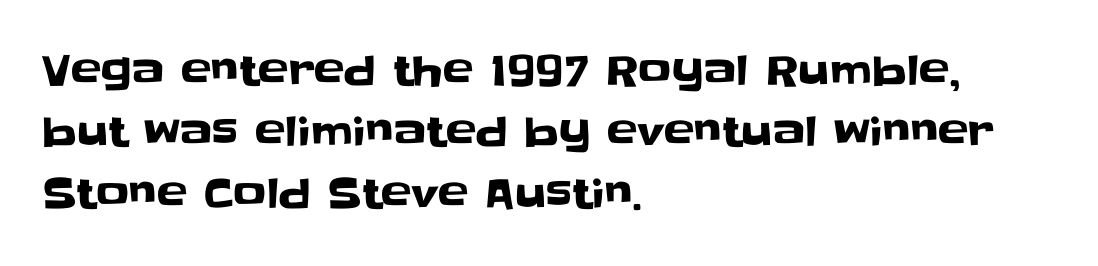
Q: Is the text italic (slanted)? A: No, it is upright.
Q: Is the typeface a serif or a sans-serif typeface? A: Sans-serif.
Q: Is the text underlined? A: No.
Q: How is the paragraph aligned? A: Left-aligned.
Q: Is the spacing between letters normal or unusually wide? A: Normal.
Q: Is the spacing between lines tight, normal or loose? A: Normal.
Q: Width (condensed, normal, or wide)? A: Normal.
Q: Stroke contrast? A: Low.
Q: x-height? A: Large.
Q: Monospaced? A: No.
